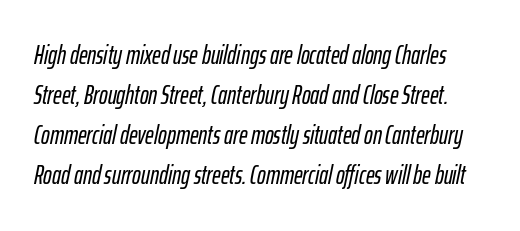
{"italic": "yes", "lean": "right", "slant_degrees": 12, "underline": "no", "line_spacing": "normal", "line_spacing_ratio": 1.54, "letter_spacing": "normal", "letter_spacing_em": 0.0, "glyph_px": 26}
